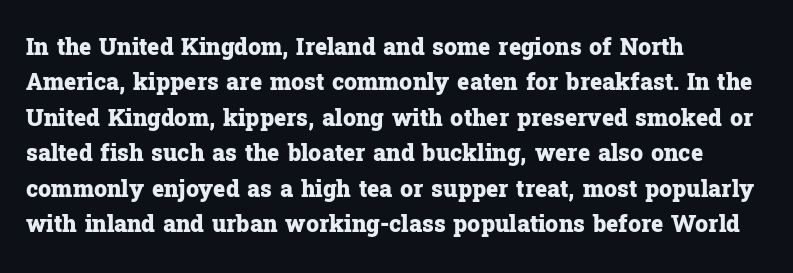
Q: Is the text bold? A: Yes.
Q: Is the text italic (slanted)? A: No, it is upright.
Q: Is the text underlined? A: No.
Q: How is the paragraph aligned? A: Left-aligned.
Q: Is the spacing between letters normal or unusually wide? A: Normal.
Q: Is the spacing between lines tight, normal or loose? A: Normal.
